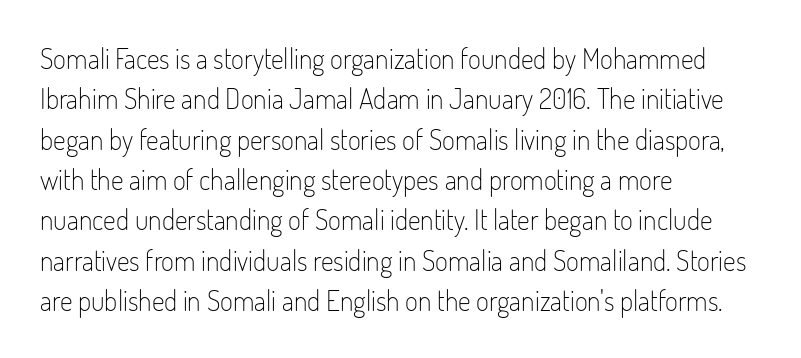
The image shows 28 px light, condensed sans-serif type, upright; set left-aligned, normal line spacing (1.44x), normal letter spacing, not underlined; low stroke contrast and a small x-height.
